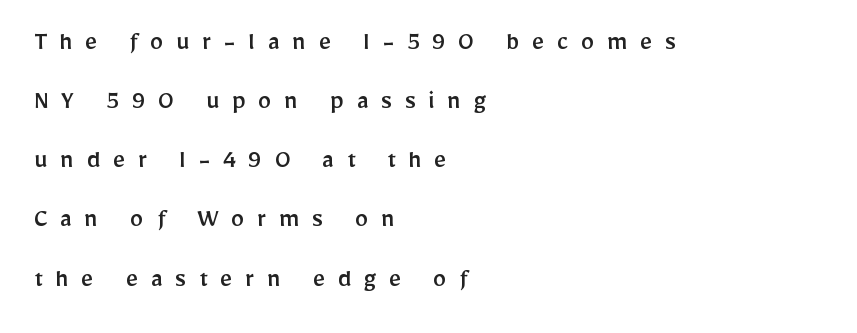
Q: Is the text italic (slanted)? A: No, it is upright.
Q: Is the text underlined? A: No.
Q: How is the paragraph aligned? A: Left-aligned.
Q: Is the spacing between letters normal or unusually wide? A: Unusually wide.
Q: Is the spacing between lines tight, normal or loose? A: Loose.
